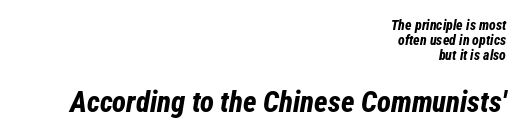
Does the lettering tilt? It does — this is italic. Heavy-handed strokes throughout: this text is bold. Spacing between characters is what you'd get straight out of the box. These lines stack with their right ends in a neat column. Bare-footed words on every line. Interline gaps are noticeably narrow in this sample.
